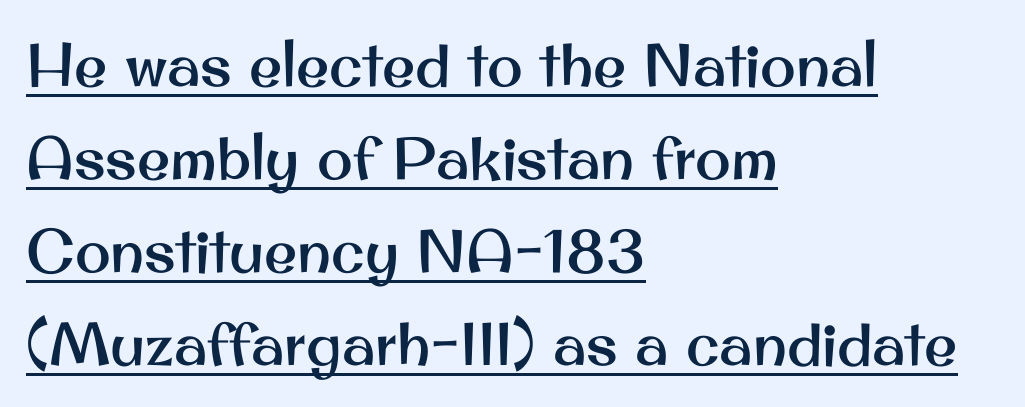
The image shows 60 px sans-serif type, upright; set left-aligned, normal line spacing (1.55x), normal letter spacing, underlined; medium stroke contrast and a small x-height.
